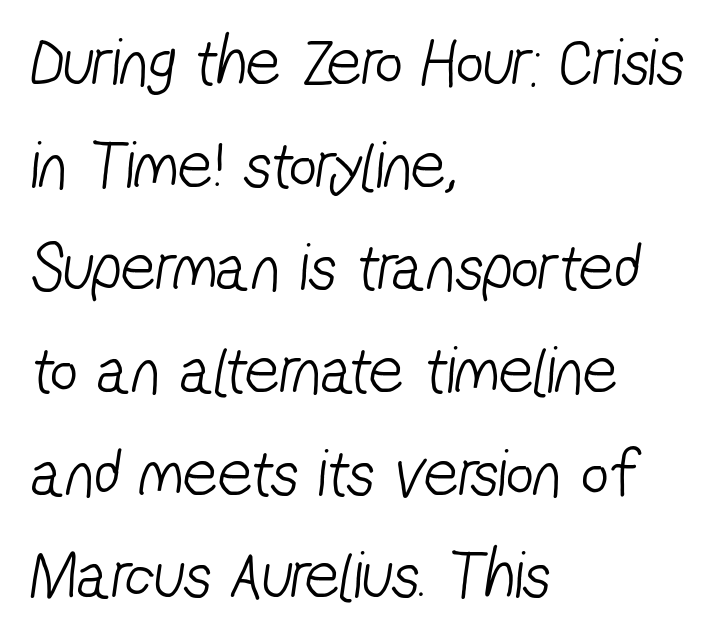
The image shows 68 px light, condensed sans-serif type; set left-aligned, normal line spacing (1.51x), normal letter spacing, not underlined; low stroke contrast and a medium x-height.
